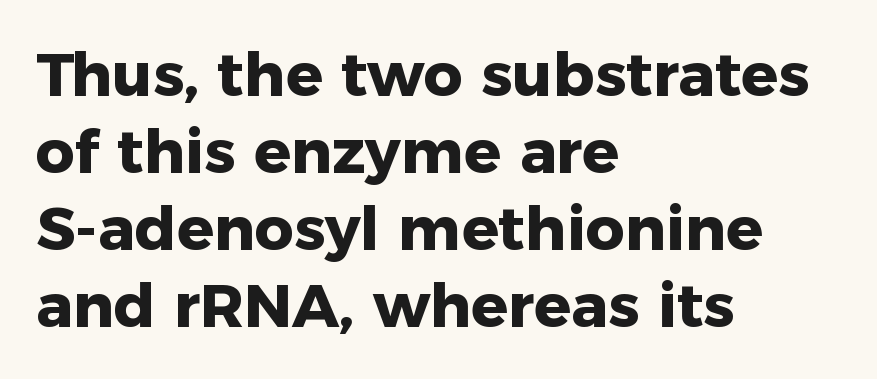
{"serif": "no", "italic": "no", "bold": "yes", "weight": "heavy", "width": "normal", "stroke_contrast": "low", "x_height": "medium", "monospaced": "no", "underline": "no", "align": "left", "line_spacing": "normal", "line_spacing_ratio": 1.26, "letter_spacing": "normal", "letter_spacing_em": 0.0, "glyph_px": 61}
